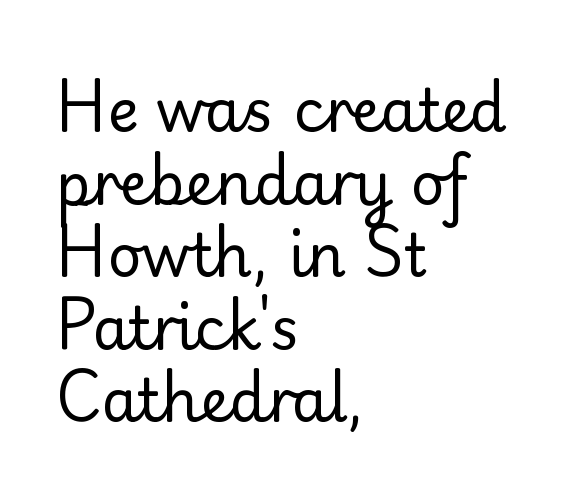
{"serif": "yes", "italic": "no", "bold": "no", "weight": "regular", "width": "normal", "stroke_contrast": "low", "x_height": "small", "monospaced": "no", "underline": "no", "align": "left", "line_spacing_ratio": 1.23, "letter_spacing": "normal", "letter_spacing_em": 0.0, "glyph_px": 59}
